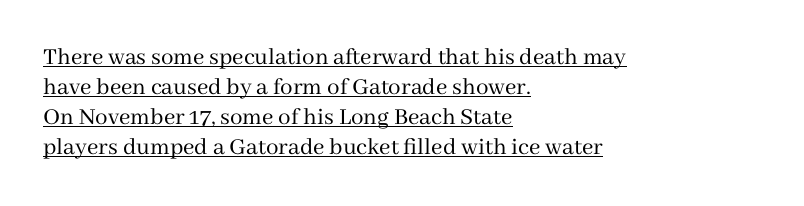
The image shows 25 px text type, upright; set left-aligned, line spacing 1.2x, normal letter spacing, underlined.
